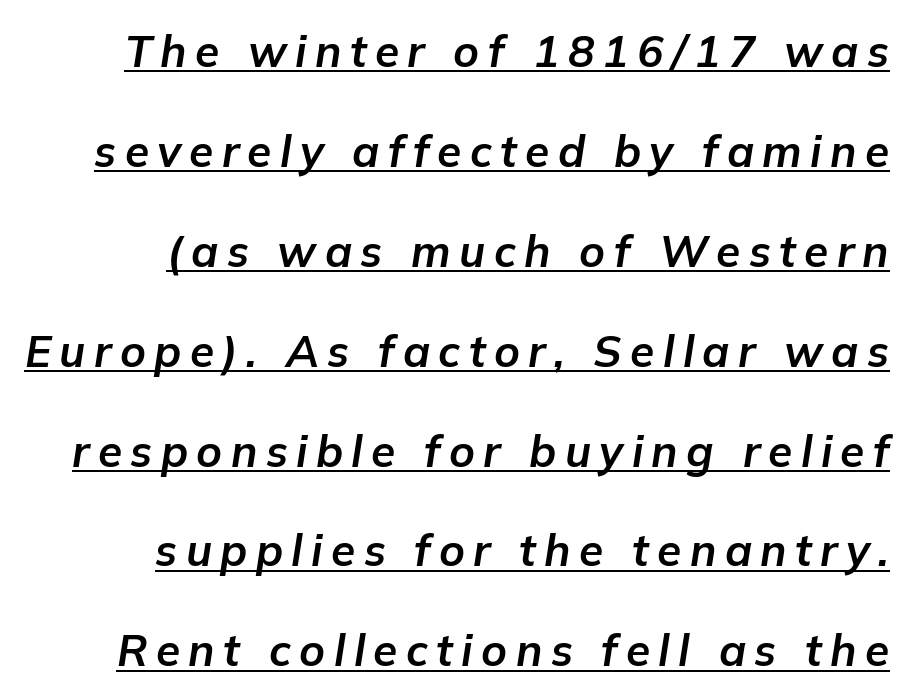
{"italic": "yes", "lean": "right", "slant_degrees": 9, "bold": "yes", "weight": "bold", "width": "normal", "stroke_contrast": "low", "x_height": "medium", "monospaced": "no", "underline": "yes", "align": "right", "line_spacing": "loose", "line_spacing_ratio": 2.27, "glyph_px": 44}
